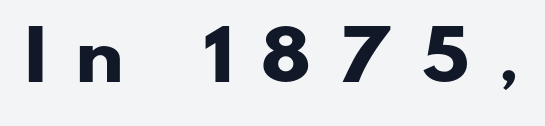
The image shows 66 px heavy, wide sans-serif type; set unusually wide letter spacing (+0.46 em), not underlined; low stroke contrast and a small x-height.
